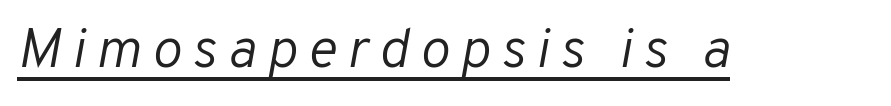
Q: Is the text bold? A: No.
Q: Is the text italic (slanted)? A: Yes, it leans right by about 10 degrees.
Q: Is the text underlined? A: Yes.
Q: Width (condensed, normal, or wide)? A: Normal.
Q: Stroke contrast? A: Low.
Q: x-height? A: Medium.
Q: Monospaced? A: No.
